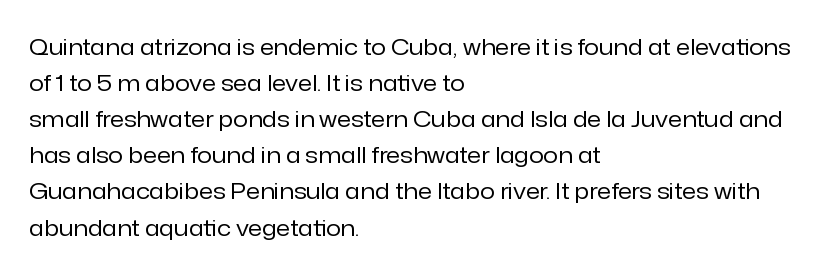
Q: Is the text bold? A: No.
Q: Is the text italic (slanted)? A: No, it is upright.
Q: Is the text underlined? A: No.
Q: How is the paragraph aligned? A: Left-aligned.
Q: Is the spacing between letters normal or unusually wide? A: Normal.
Q: Is the spacing between lines tight, normal or loose? A: Normal.
